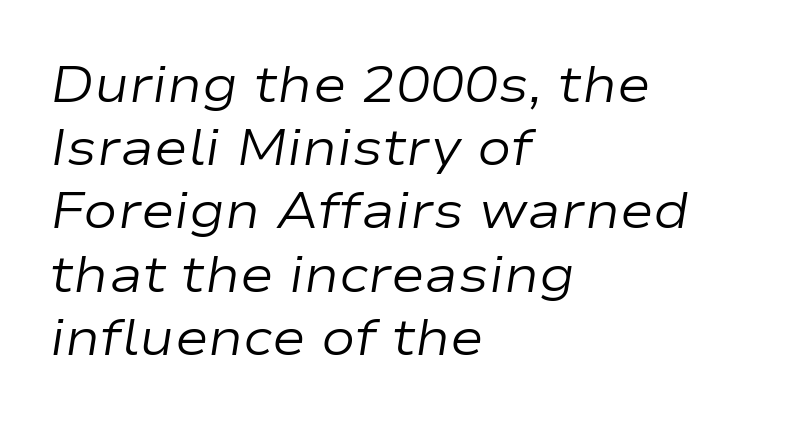
{"italic": "yes", "lean": "right", "slant_degrees": 9, "bold": "no", "weight": "regular", "width": "wide", "stroke_contrast": "low", "x_height": "medium", "monospaced": "no", "underline": "no", "align": "left", "line_spacing_ratio": 1.24, "letter_spacing": "normal", "letter_spacing_em": 0.0, "glyph_px": 51}
